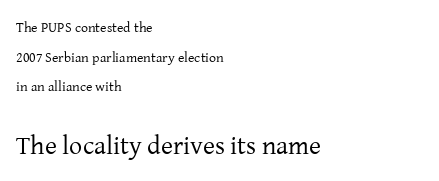
Q: Is the text bold? A: No.
Q: Is the text italic (slanted)? A: No, it is upright.
Q: Is the text underlined? A: No.
Q: How is the paragraph aligned? A: Left-aligned.
Q: Is the spacing between letters normal or unusually wide? A: Normal.
Q: Is the spacing between lines tight, normal or loose? A: Loose.
Q: Which block of text is set in a larger size, the first (top) or the second (bottom)? A: The second (bottom) one.
